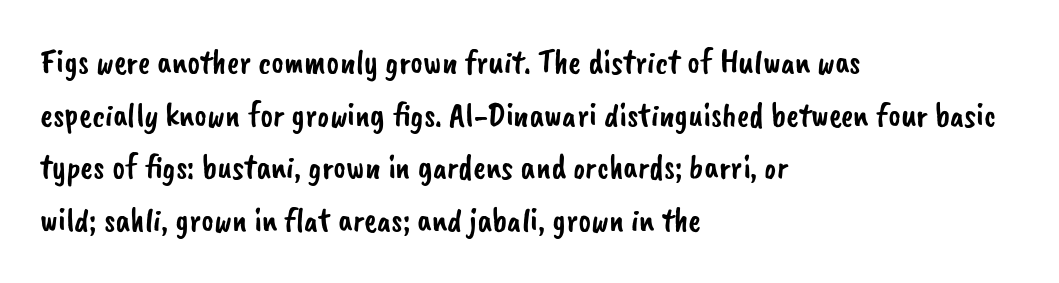
Casual observation: everything's shoved over to the left. Note the varied advance widths — an 'i' is clearly narrower than an 'm'. You can tell from the bare stems that sans-serif type was used. Students, note that the glyphs here touch the page at normal intervals. Anything drawn beneath the words? Only blank space. Leading matches the norm, producing a regular column.
